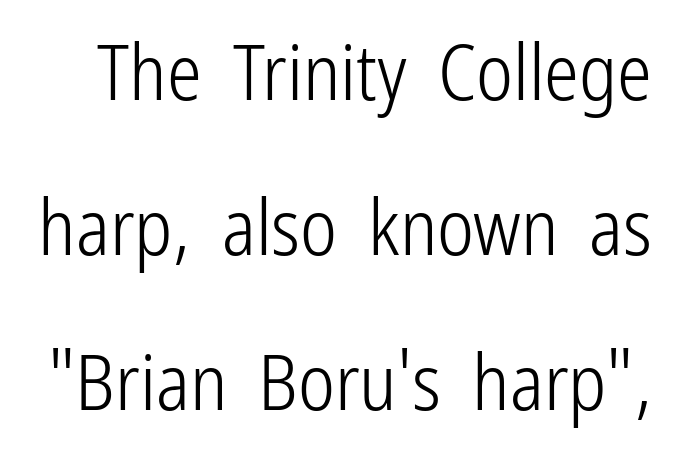
The image shows 78 px light, condensed sans-serif type, upright; set loose line spacing (1.99x), normal letter spacing, not underlined; low stroke contrast and a medium x-height.
